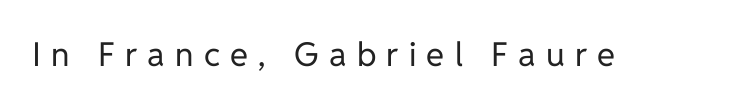
Q: Is the text bold? A: No.
Q: Is the text italic (slanted)? A: No, it is upright.
Q: Is the typeface a serif or a sans-serif typeface? A: Sans-serif.
Q: Is the text underlined? A: No.
Q: Is the spacing between letters normal or unusually wide? A: Unusually wide.
Q: Width (condensed, normal, or wide)? A: Normal.
Q: Stroke contrast? A: Low.
Q: x-height? A: Medium.
Q: Monospaced? A: No.
